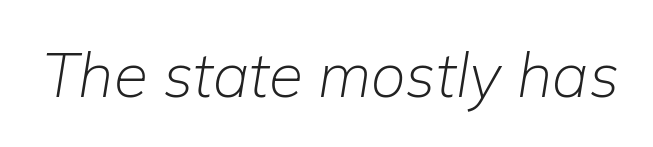
The image shows 62 px light type, italic (leaning right); set normal letter spacing, not underlined; low stroke contrast and a medium x-height.
